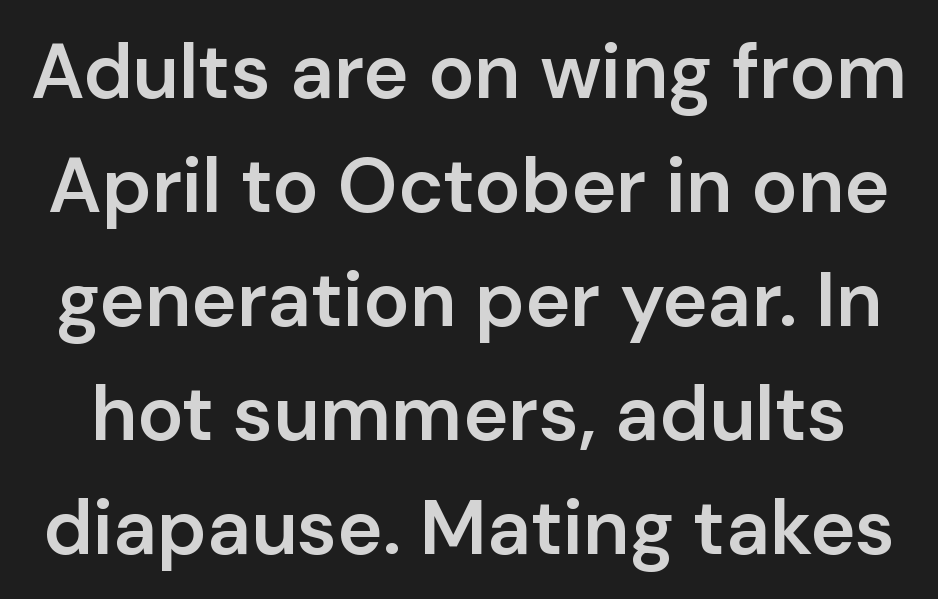
The image shows 77 px semibold sans-serif type, upright; set normal line spacing (1.48x), normal letter spacing, not underlined; low stroke contrast and a medium x-height.
